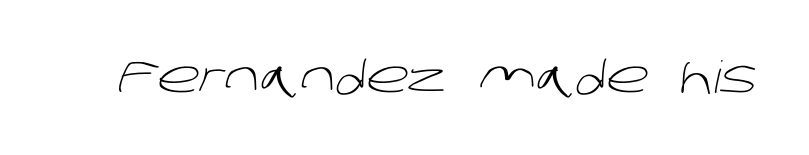
In terms of letterform style, serifs are entirely absent. The passage shown is typed in a proportional face where columns would drift. The foot of each line stays bare and open. On a weight scale, this lands at 450 or below. No extra tracking has been applied to these lines.
